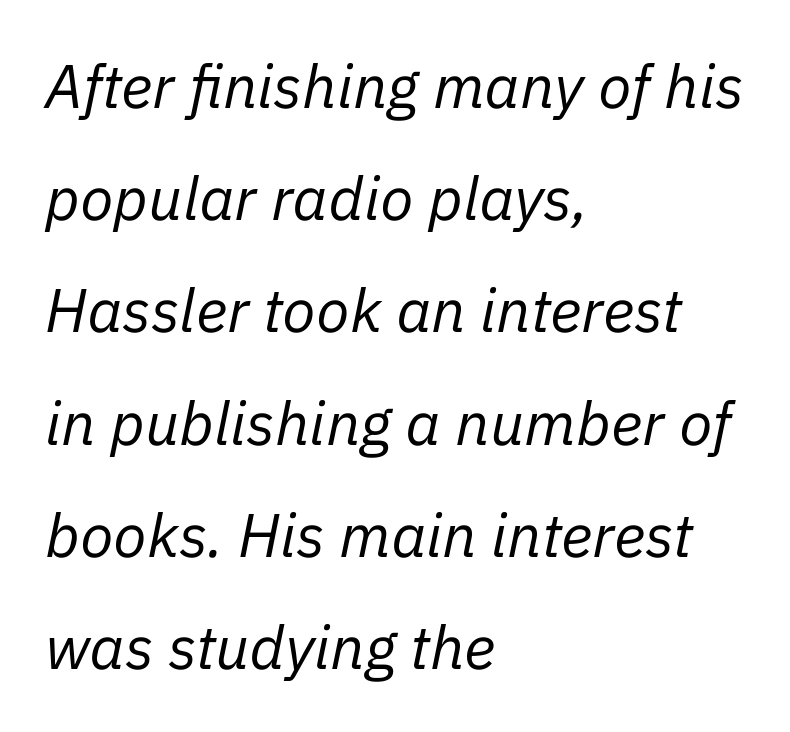
These lines are rendered in a variable-pitch font. The characters are drawn with everyday or finer stroke widths. Reading down the block, your eye returns to a fixed left position each line. Each word holds together tightly as a unit, with standard inter-letter gaps.
